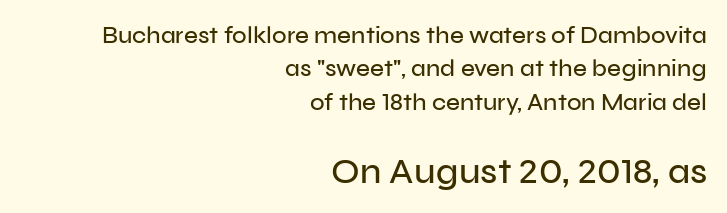
The image shows 36 px sans-serif type, upright; set right-aligned, normal line spacing (1.39x), normal letter spacing, not underlined; the second (bottom) block is 1.5x larger; low stroke contrast and a medium x-height.
